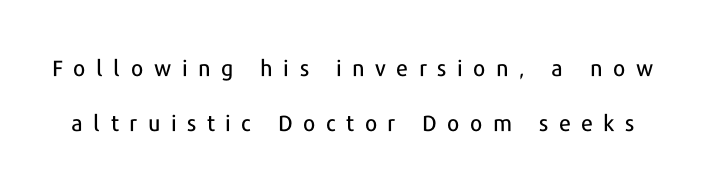
The image shows 22 px text type, upright; set loose line spacing (2.49x), unusually wide letter spacing (+0.48 em), not underlined.
